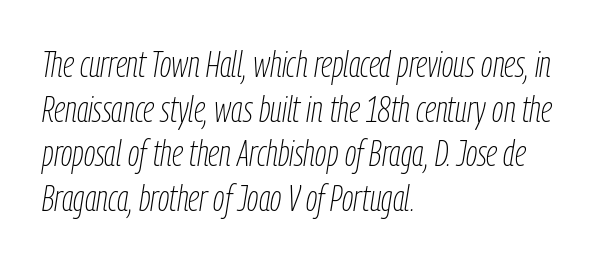
The image shows 36 px thin, condensed type, italic (leaning right); set left-aligned, line spacing 1.24x, normal letter spacing, not underlined; low stroke contrast and a medium x-height.
